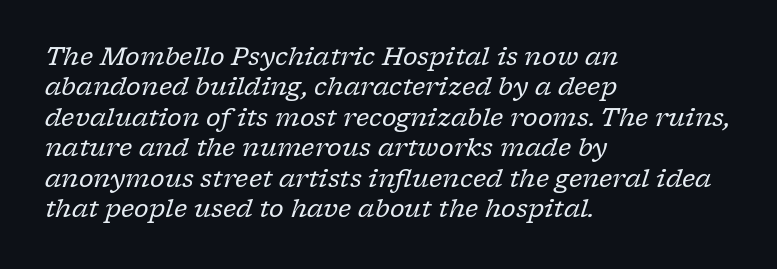
Anything drawn beneath the words? Only blank space. Each word holds together tightly as a unit, with standard inter-letter gaps. No chunkiness to these letters — they're not bold. This is oblique type, the kind used for emphasis or titles.
